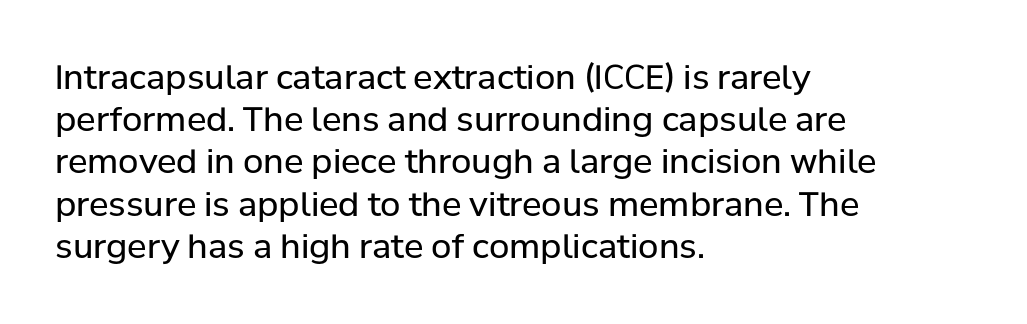
Q: Is the text bold? A: No.
Q: Is the text italic (slanted)? A: No, it is upright.
Q: Is the typeface a serif or a sans-serif typeface? A: Sans-serif.
Q: Is the text underlined? A: No.
Q: How is the paragraph aligned? A: Left-aligned.
Q: Is the spacing between letters normal or unusually wide? A: Normal.
Q: Is the spacing between lines tight, normal or loose? A: Normal.
Q: Width (condensed, normal, or wide)? A: Normal.
Q: Stroke contrast? A: Low.
Q: x-height? A: Medium.
Q: Monospaced? A: No.
